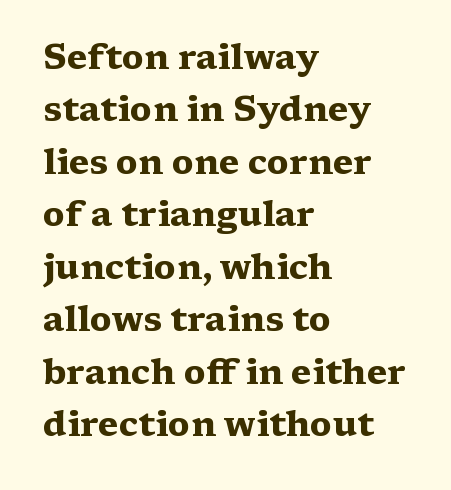
The image shows 35 px heavy, wide serif type, upright; set left-aligned, normal line spacing (1.5x), normal letter spacing, not underlined; medium stroke contrast and a medium x-height.
